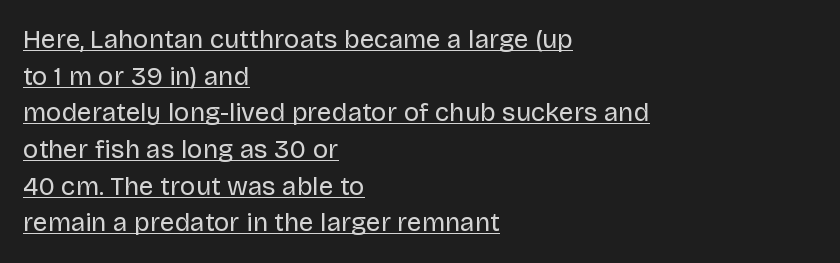
Q: Is the text bold? A: No.
Q: Is the text italic (slanted)? A: No, it is upright.
Q: Is the text underlined? A: Yes.
Q: How is the paragraph aligned? A: Left-aligned.
Q: Is the spacing between letters normal or unusually wide? A: Normal.
Q: Is the spacing between lines tight, normal or loose? A: Normal.
